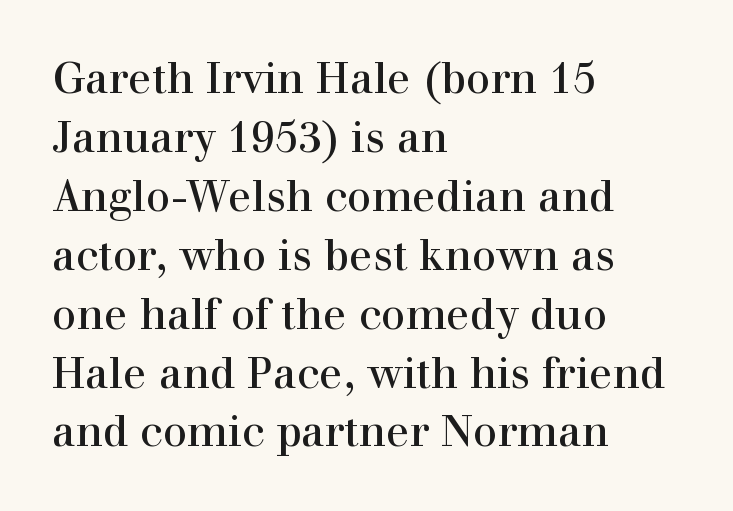
The image shows 43 px regular-weight serif type, upright; set left-aligned, normal line spacing (1.37x), normal letter spacing, not underlined; high stroke contrast and a medium x-height.
